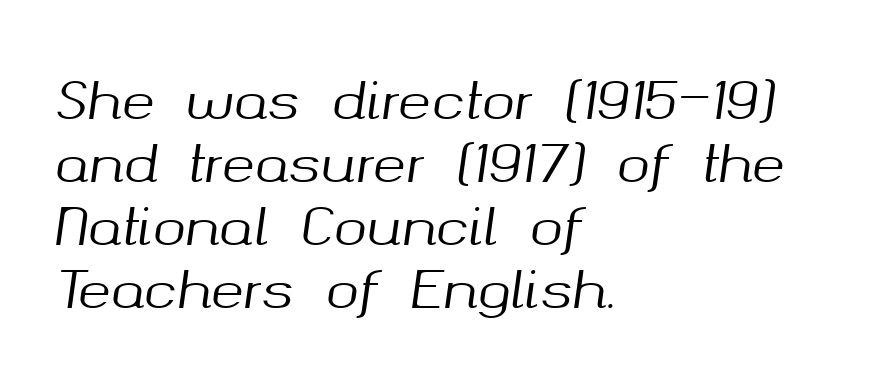
The image shows 50 px text type, italic (leaning right); set left-aligned, normal line spacing (1.26x), normal letter spacing, not underlined; medium stroke contrast and a medium x-height.
